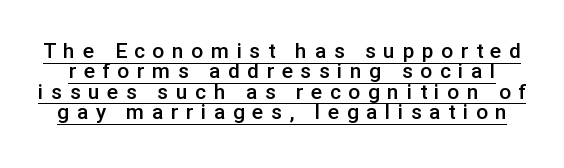
Q: Is the text bold? A: Semi-bold.
Q: Is the text italic (slanted)? A: No, it is upright.
Q: Is the text underlined? A: Yes.
Q: Is the spacing between letters normal or unusually wide? A: Unusually wide.
Q: Is the spacing between lines tight, normal or loose? A: Tight.
